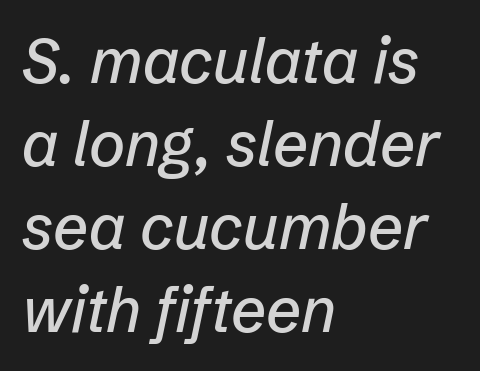
Q: Is the text italic (slanted)? A: Yes, it leans right by about 12 degrees.
Q: Is the text underlined? A: No.
Q: How is the paragraph aligned? A: Left-aligned.
Q: Is the spacing between letters normal or unusually wide? A: Normal.
Q: Is the spacing between lines tight, normal or loose? A: Normal.
Q: Width (condensed, normal, or wide)? A: Normal.
Q: Stroke contrast? A: Low.
Q: x-height? A: Medium.
Q: Monospaced? A: No.
